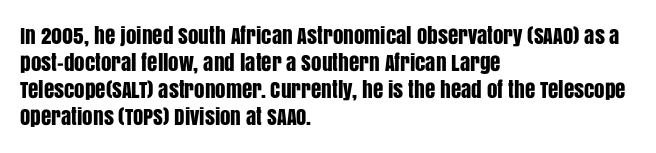
The letters stand straight up with perfectly vertical stems. Tracking here is standard; glyphs follow each other at the usual distance. Whoever set this chose a conventional vertical rhythm. The paragraph has a hard left edge and a soft right edge. Has an underline been added? It has not.
